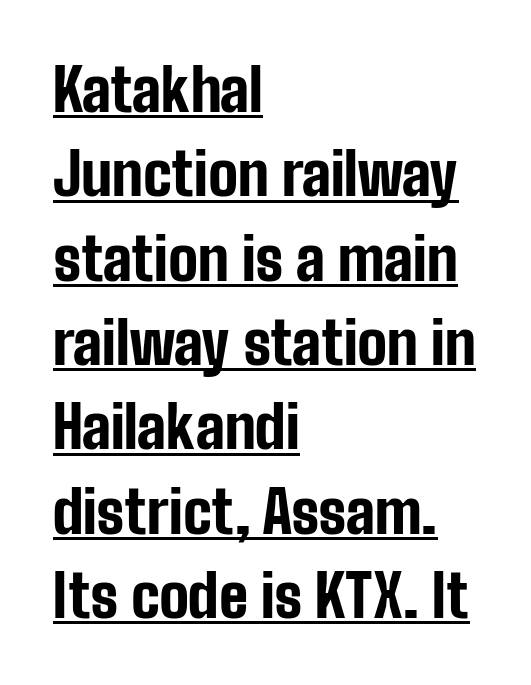
{"serif": "no", "italic": "no", "bold": "yes", "weight": "bold", "width": "condensed", "stroke_contrast": "low", "x_height": "medium", "monospaced": "no", "underline": "yes", "align": "left", "line_spacing": "normal", "line_spacing_ratio": 1.43, "letter_spacing": "normal", "letter_spacing_em": 0.0, "glyph_px": 59}
